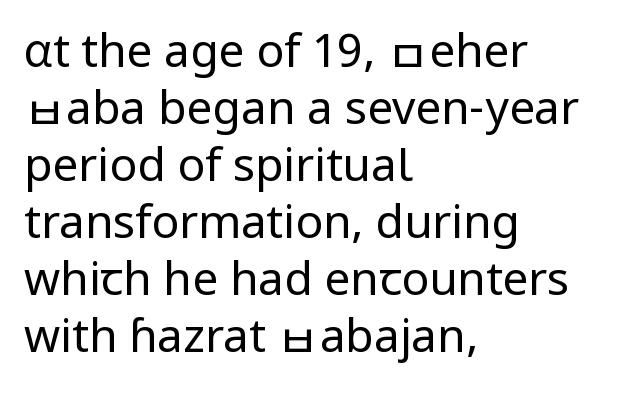
Q: Is the text bold? A: No.
Q: Is the text italic (slanted)? A: No, it is upright.
Q: Is the typeface a serif or a sans-serif typeface? A: Sans-serif.
Q: Is the text underlined? A: No.
Q: How is the paragraph aligned? A: Left-aligned.
Q: Is the spacing between letters normal or unusually wide? A: Normal.
Q: Width (condensed, normal, or wide)? A: Normal.
Q: Stroke contrast? A: Low.
Q: x-height? A: Medium.
Q: Monospaced? A: No.
